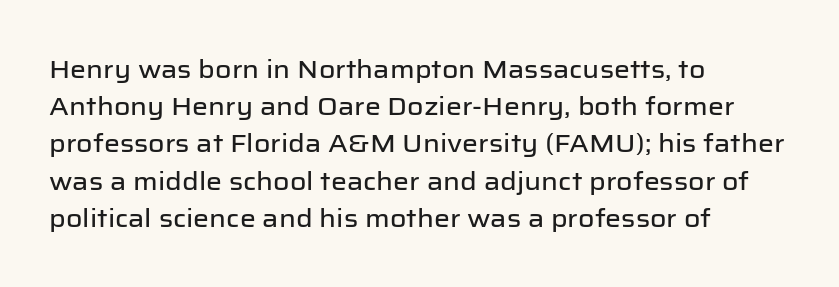
{"italic": "no", "underline": "no", "align": "left", "line_spacing": "normal", "line_spacing_ratio": 1.49, "letter_spacing": "normal", "letter_spacing_em": 0.0, "glyph_px": 25}
